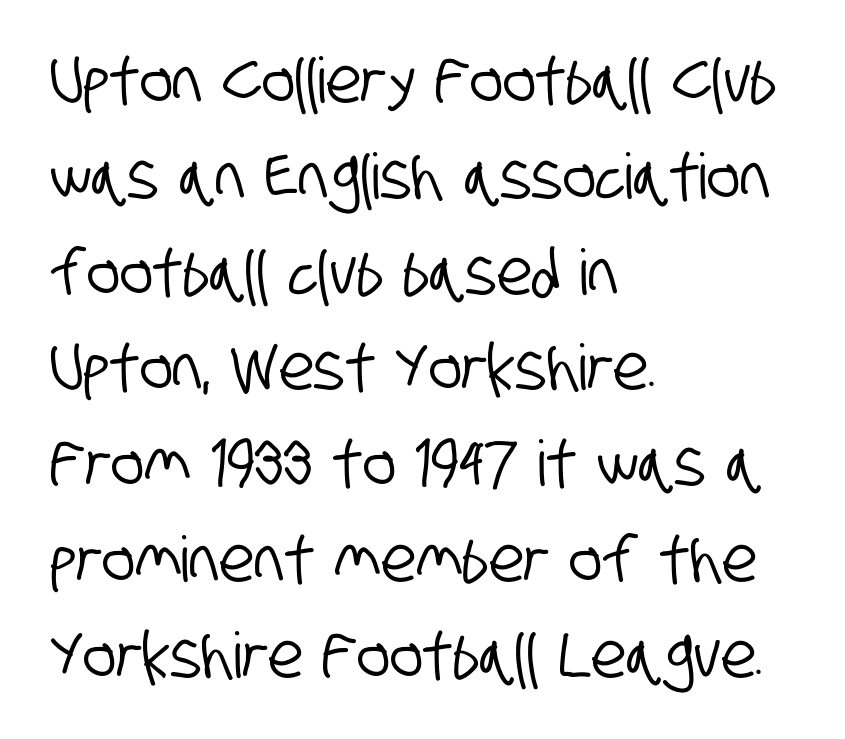
{"serif": "no", "width": "condensed", "stroke_contrast": "low", "x_height": "large", "monospaced": "no", "underline": "no", "align": "left", "line_spacing": "normal", "line_spacing_ratio": 1.52, "letter_spacing": "normal", "letter_spacing_em": 0.0, "glyph_px": 63}
